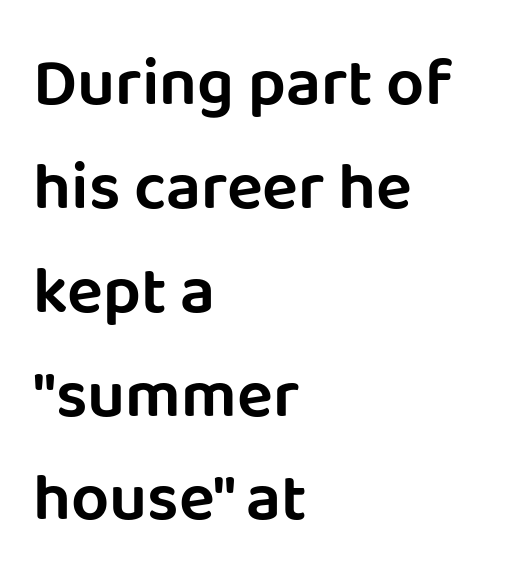
This sample has the flowing, uneven cadence of proportional lettering. The rag falls on the right side of this text block. Observe the absence of serifs on each vertical stroke in this sample. The zone under the glyphs is completely vacant. Characters follow at the spacing the type designer built in.
